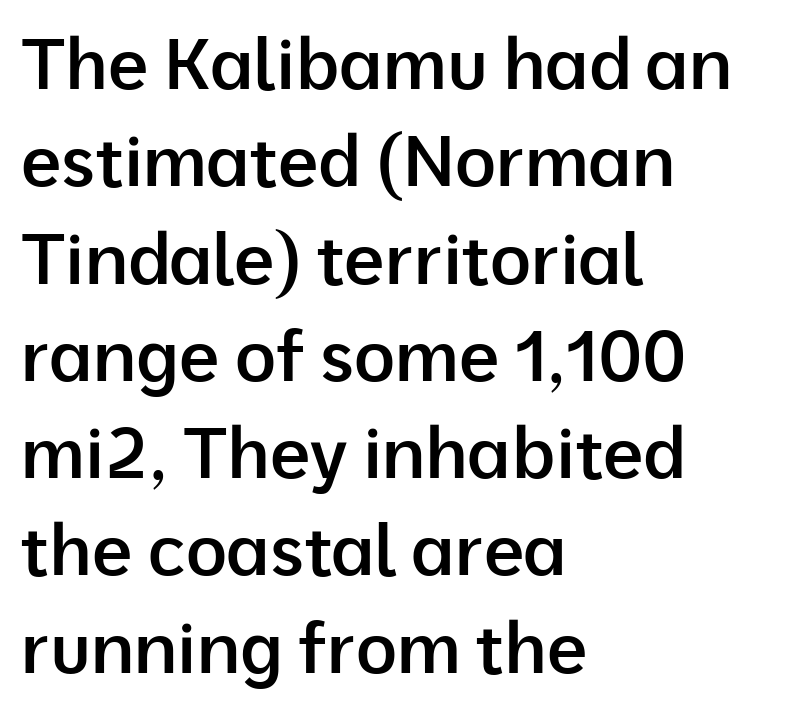
{"serif": "no", "italic": "no", "bold": "semi", "weight": "semibold", "width": "normal", "stroke_contrast": "low", "x_height": "medium", "monospaced": "no", "underline": "no", "align": "left", "line_spacing": "normal", "line_spacing_ratio": 1.37, "letter_spacing": "normal", "letter_spacing_em": 0.0, "glyph_px": 71}
